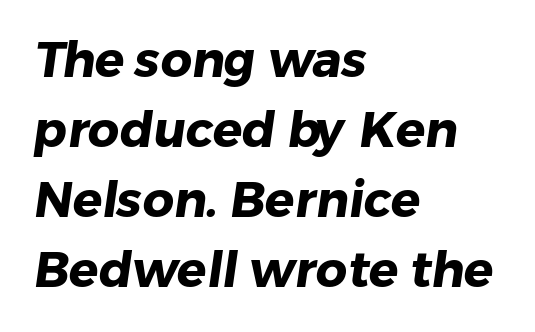
Look at the stroke-to-counter ratio: heavy, a bold. The rendering uses a moderate line-height, typical for paragraphs. To sum up the face: it is a sans, with no serifs. Quick note: underline off.
